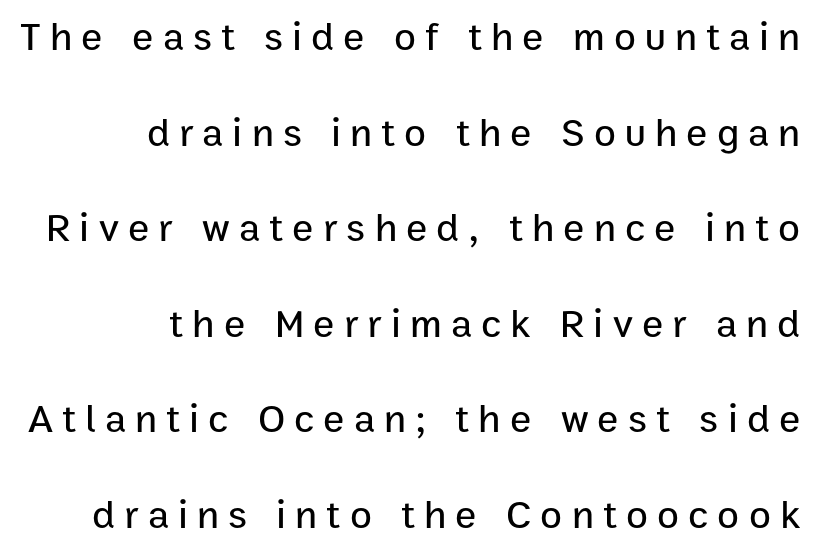
The image shows 40 px sans-serif type, upright; set right-aligned, loose line spacing (2.39x), unusually wide letter spacing (+0.23 em), not underlined; low stroke contrast and a medium x-height.
